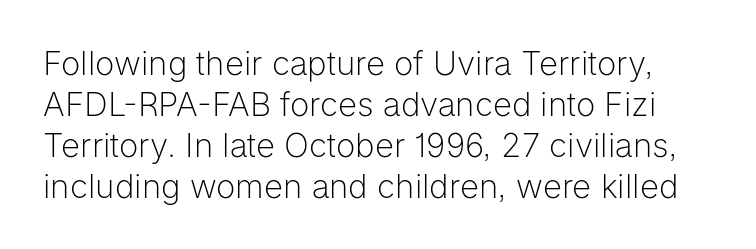
The area under the type is left untouched. Counters stay open thanks to moderate or lighter strokes. The passage shown is typeset with a sans-serif family. Looks like regular typesetting: each glyph gets only the width it needs.
